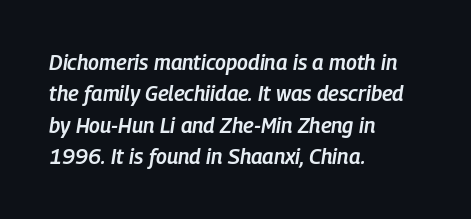
The image shows 21 px text type, italic (leaning right); set left-aligned, normal line spacing (1.5x), normal letter spacing, not underlined.
